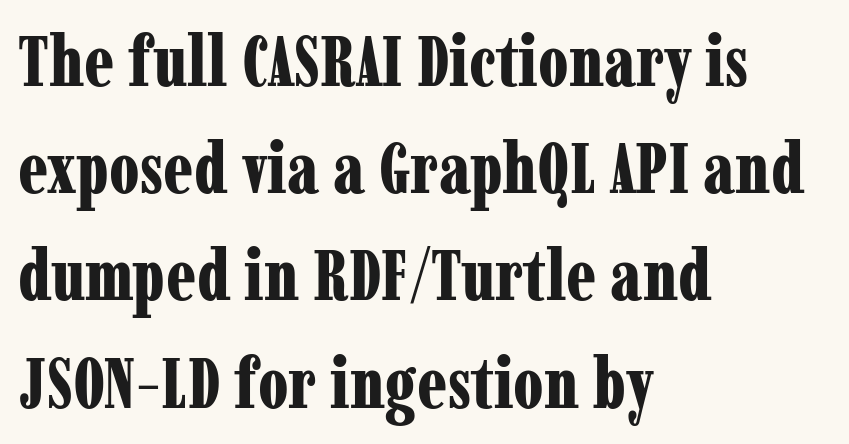
{"serif": "yes", "italic": "no", "bold": "yes", "weight": "bold", "width": "condensed", "stroke_contrast": "low", "x_height": "medium", "monospaced": "no", "underline": "no", "align": "left", "line_spacing": "normal", "line_spacing_ratio": 1.51, "letter_spacing": "normal", "letter_spacing_em": 0.0, "glyph_px": 71}
